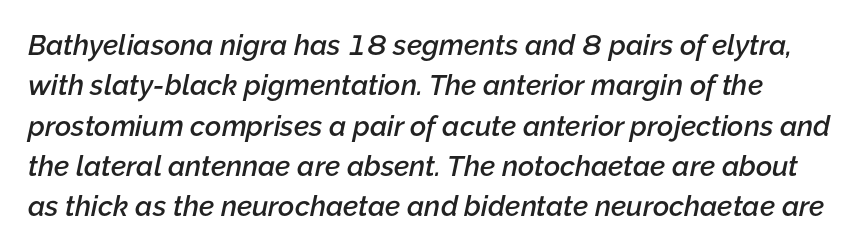
{"italic": "yes", "lean": "right", "slant_degrees": 12, "bold": "semi", "weight": "semibold", "width": "normal", "stroke_contrast": "low", "x_height": "medium", "monospaced": "no", "underline": "no", "line_spacing": "normal", "line_spacing_ratio": 1.44, "letter_spacing": "normal", "letter_spacing_em": 0.0, "glyph_px": 28}
